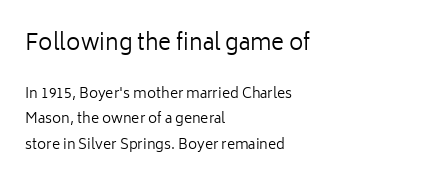
Q: Is the text bold? A: No.
Q: Is the text italic (slanted)? A: No, it is upright.
Q: Is the text underlined? A: No.
Q: How is the paragraph aligned? A: Left-aligned.
Q: Is the spacing between letters normal or unusually wide? A: Normal.
Q: Which block of text is set in a larger size, the first (top) or the second (bottom)? A: The first (top) one.
